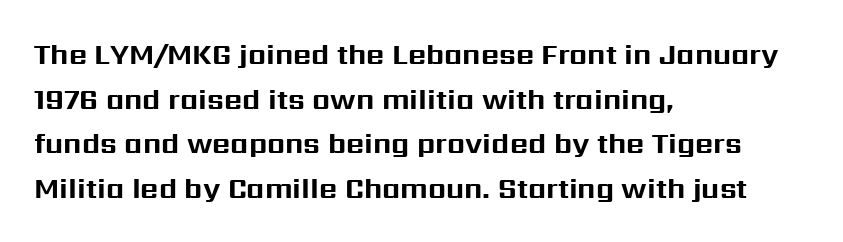
This rendering uses left alignment, leaving the right contour irregular. Look at the stroke-to-counter ratio: heavy, a bold. The passage shown has conventional tracking throughout. This sample has the flowing, uneven cadence of proportional lettering. Nope, not italic — everything's standing straight. The rendering shows plain stroke endings on the letterforms — a sans-serif design.
